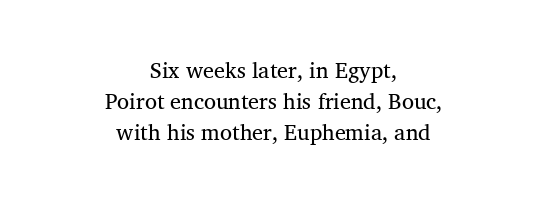
The image shows 22 px text type; set centered, normal line spacing (1.41x), normal letter spacing, not underlined.
